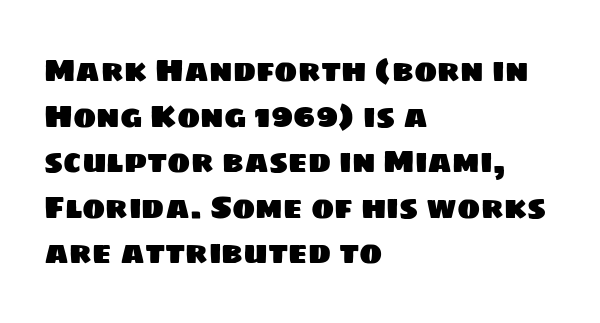
The image shows 31 px sans-serif type; set left-aligned, normal line spacing (1.47x), normal letter spacing, not underlined; low stroke contrast and a large x-height.
